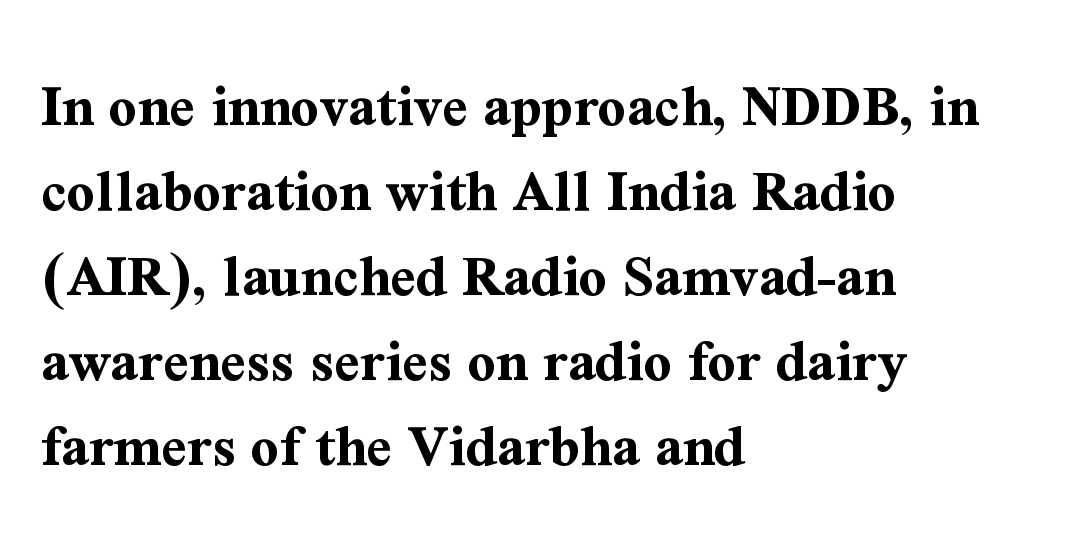
The image shows 62 px bold serif type, upright; set left-aligned, normal line spacing (1.37x), normal letter spacing, not underlined; medium stroke contrast and a medium x-height.
